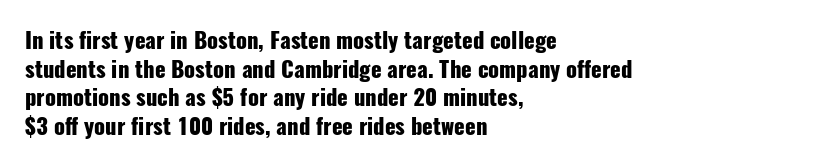
{"italic": "no", "bold": "yes", "underline": "no", "align": "left", "line_spacing": "normal", "line_spacing_ratio": 1.3, "letter_spacing": "normal", "letter_spacing_em": 0.0, "glyph_px": 22}
